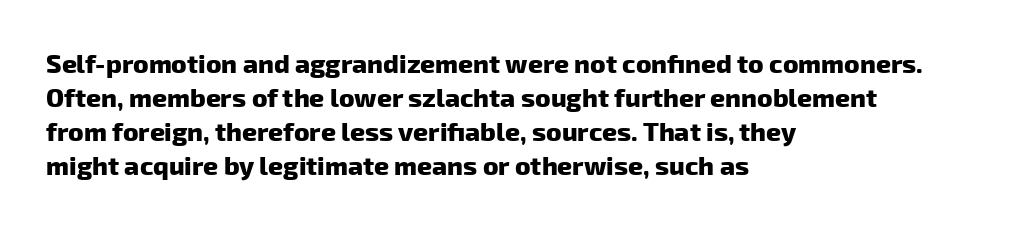
{"bold": "yes", "underline": "no", "align": "left", "line_spacing": "normal", "line_spacing_ratio": 1.31, "letter_spacing": "normal", "letter_spacing_em": 0.0, "glyph_px": 26}
